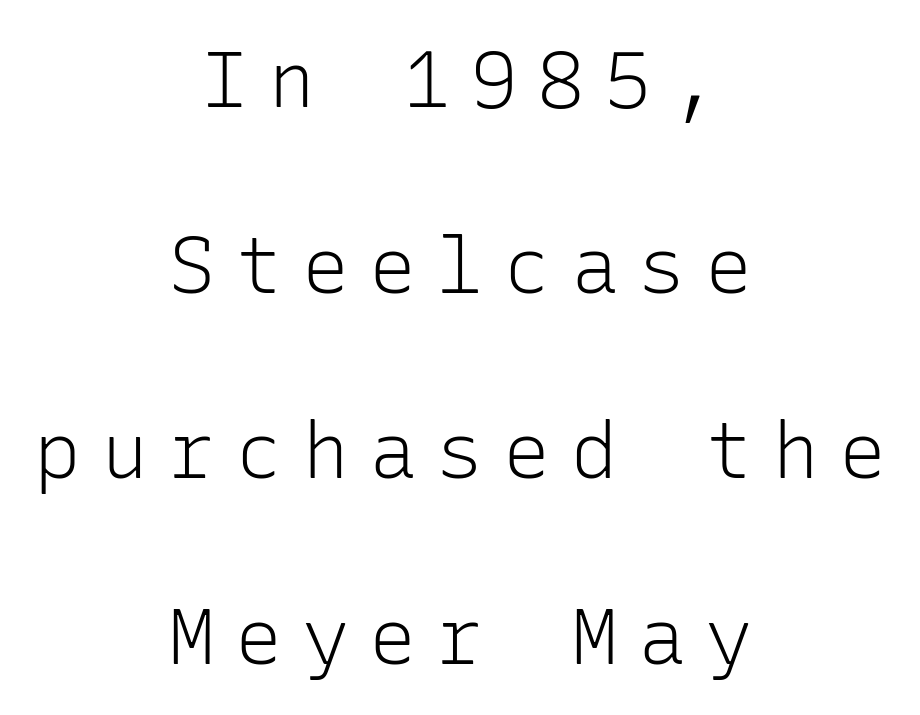
Q: Is the text bold? A: No.
Q: Is the text italic (slanted)? A: No, it is upright.
Q: Is the typeface a serif or a sans-serif typeface? A: Sans-serif.
Q: Is the text underlined? A: No.
Q: How is the paragraph aligned? A: Centered.
Q: Is the spacing between letters normal or unusually wide? A: Unusually wide.
Q: Is the spacing between lines tight, normal or loose? A: Loose.
Q: Width (condensed, normal, or wide)? A: Normal.
Q: Stroke contrast? A: Low.
Q: x-height? A: Medium.
Q: Monospaced? A: Yes.
